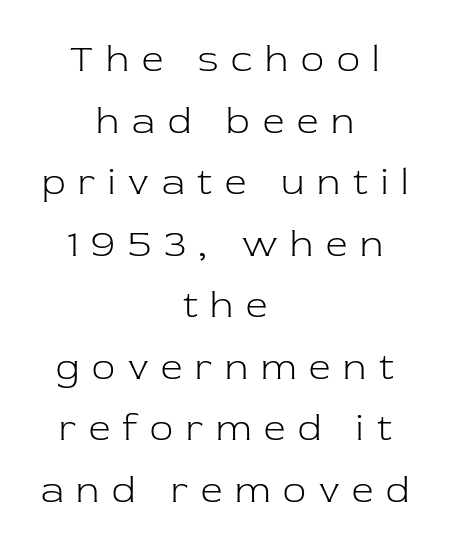
The image shows 38 px light serif type, upright; set centered, normal line spacing (1.62x), unusually wide letter spacing (+0.34 em), not underlined; low stroke contrast and a medium x-height.
